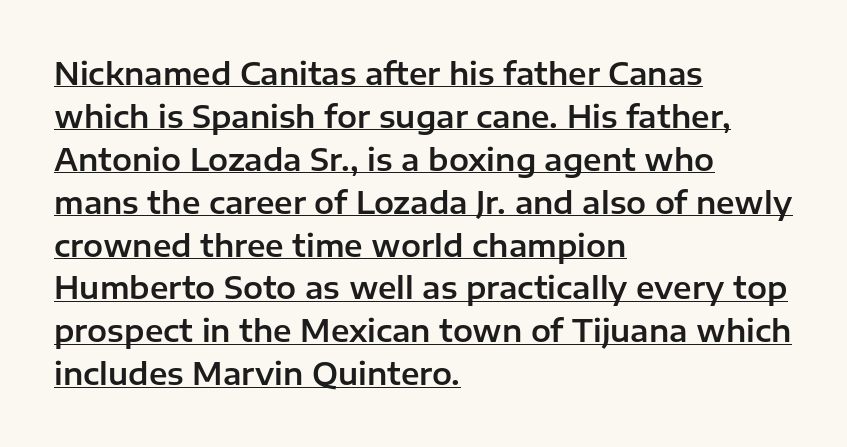
The rendering uses the underline text-decoration. Here the glyphs are tracked normally, forming tight word shapes. Regular leading. Upright lettering throughout. Is this a sans? Yes — the strokes have no serifs. The face used here is proportionally spaced, like ordinary book or web type.
